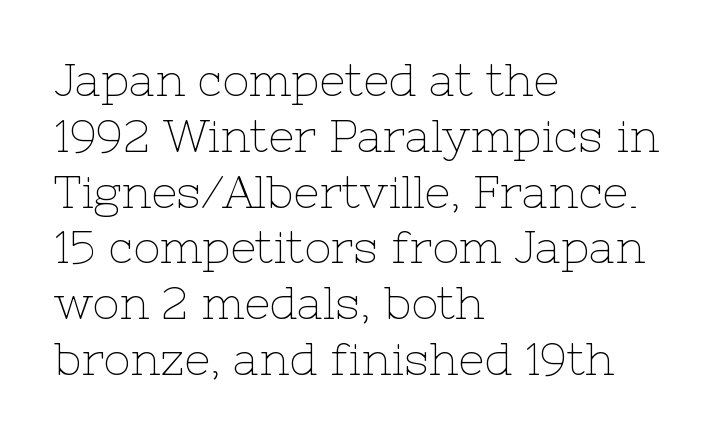
{"serif": "yes", "italic": "no", "bold": "no", "weight": "thin", "width": "normal", "stroke_contrast": "low", "x_height": "medium", "monospaced": "no", "underline": "no", "align": "left", "line_spacing_ratio": 1.24, "letter_spacing": "normal", "letter_spacing_em": 0.0, "glyph_px": 45}
